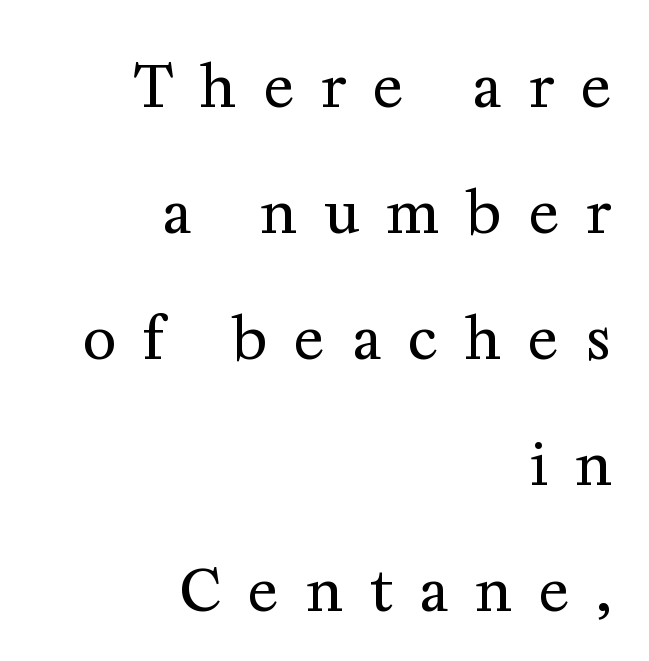
Interline gaps are noticeably wide in this sample. Only glyphs here, with clear space below each row. The rag falls on the left side of this text block. The letterforms stand isolated, each surrounded by extra space. The passage shown is typed in a proportional face where columns would drift. It's the straight-up-and-down kind of type.
